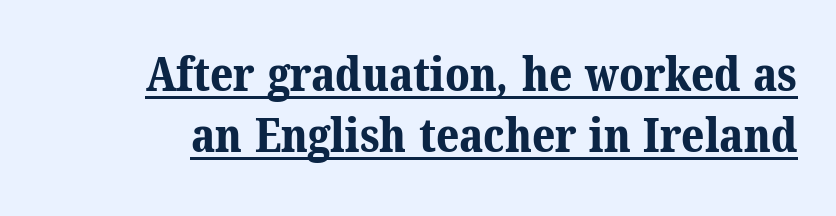
{"serif": "yes", "bold": "yes", "weight": "bold", "width": "normal", "stroke_contrast": "medium", "x_height": "medium", "monospaced": "no", "underline": "yes", "line_spacing": "normal", "line_spacing_ratio": 1.28, "letter_spacing": "normal", "letter_spacing_em": 0.0, "glyph_px": 48}
